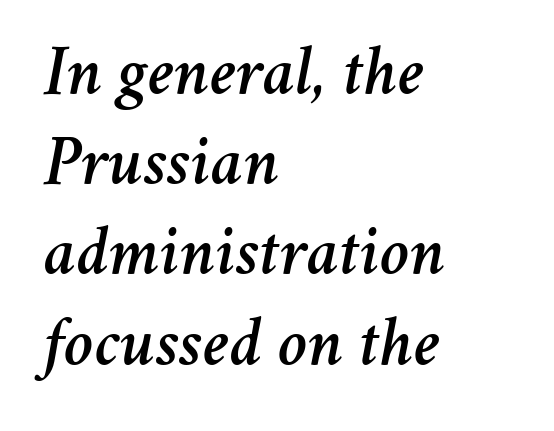
The axis of the letterforms is tilted away from vertical. The horizontal fit of the characters is conventional and even. Each line starts at the same left margin while the right side varies. Check the space under the baseline: it is left empty.
